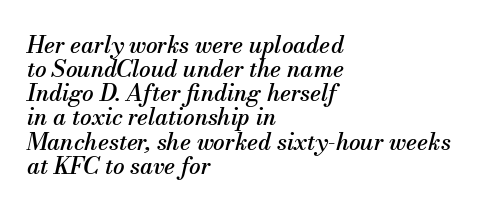
{"italic": "yes", "lean": "right", "slant_degrees": 13, "underline": "no", "align": "left", "line_spacing": "tight", "line_spacing_ratio": 1.05, "letter_spacing": "normal", "letter_spacing_em": 0.0, "glyph_px": 23}
